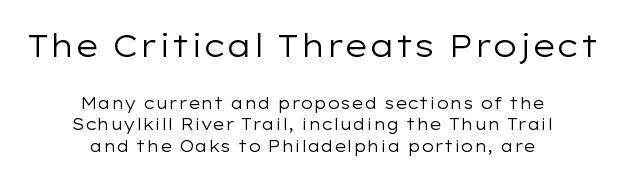
The image shows 31 px regular-weight, wide sans-serif type, upright; set centered, normal line spacing (1.35x), normal letter spacing, not underlined; the first (top) block is 1.94x larger; low stroke contrast and a medium x-height.
